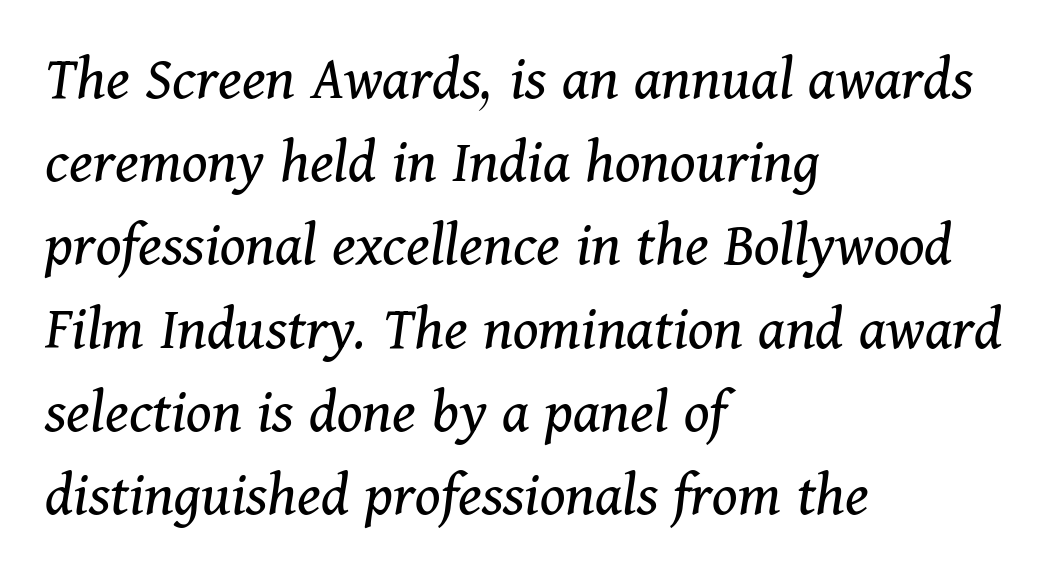
The image shows 64 px regular-weight serif type, italic (leaning right); set left-aligned, normal line spacing (1.3x), normal letter spacing, not underlined; medium stroke contrast and a medium x-height.
